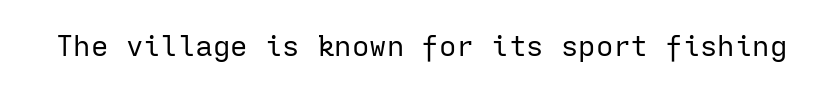
Looks like terminal output: every glyph gets an equal slot. A sans-serif font was chosen for this passage. Spacing between characters is what you'd get straight out of the box. Upright lettering throughout. The cut favours lightness, reaching ordinary text weight at its darkest. Bare-footed words on every line.
